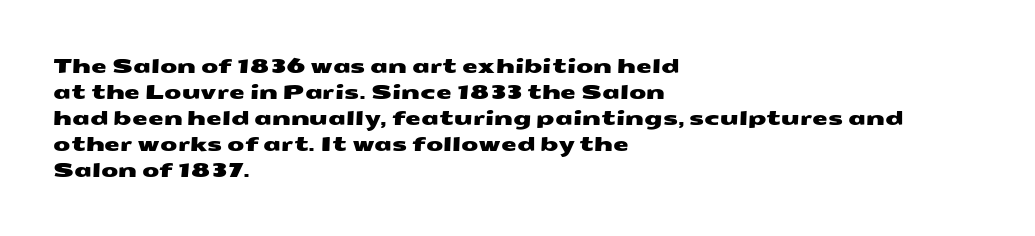
Q: Is the text underlined? A: No.
Q: How is the paragraph aligned? A: Left-aligned.
Q: Is the spacing between letters normal or unusually wide? A: Normal.
Q: Is the spacing between lines tight, normal or loose? A: Normal.
